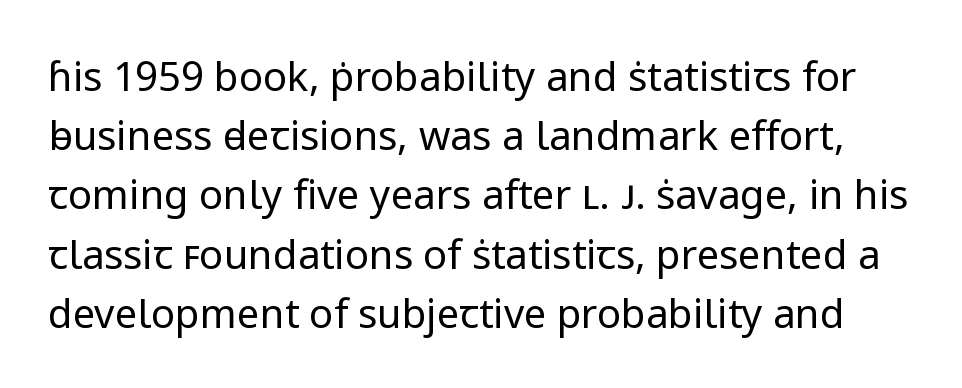
Q: Is the text bold? A: No.
Q: Is the text italic (slanted)? A: No, it is upright.
Q: Is the typeface a serif or a sans-serif typeface? A: Sans-serif.
Q: Is the text underlined? A: No.
Q: Is the spacing between letters normal or unusually wide? A: Normal.
Q: Is the spacing between lines tight, normal or loose? A: Normal.
Q: Width (condensed, normal, or wide)? A: Normal.
Q: Stroke contrast? A: Low.
Q: x-height? A: Medium.
Q: Monospaced? A: No.
